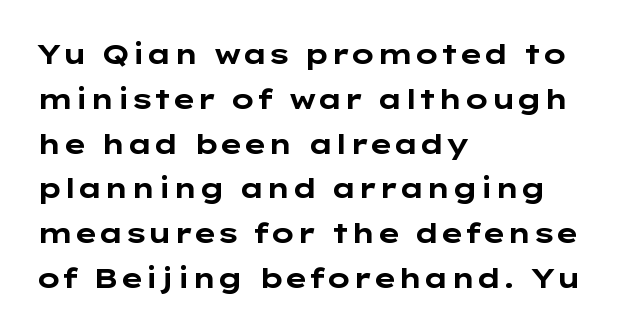
The image shows 28 px bold, wide sans-serif type, upright; set left-aligned, normal line spacing (1.6x), normal letter spacing, not underlined; low stroke contrast and a medium x-height.
